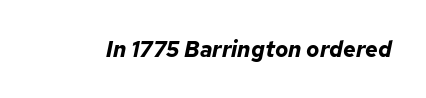
{"italic": "yes", "lean": "right", "slant_degrees": 12, "bold": "yes", "underline": "no", "letter_spacing": "normal", "letter_spacing_em": 0.0, "glyph_px": 22}
